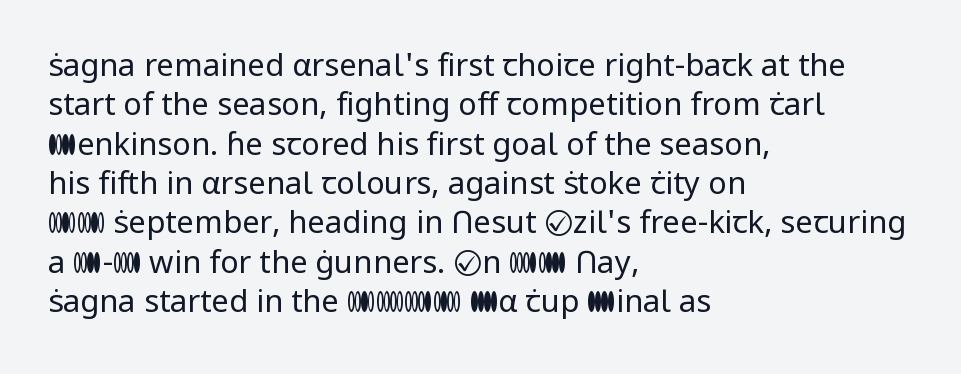
Q: Is the text bold? A: No.
Q: Is the text italic (slanted)? A: No, it is upright.
Q: Is the typeface a serif or a sans-serif typeface? A: Sans-serif.
Q: Is the text underlined? A: No.
Q: How is the paragraph aligned? A: Left-aligned.
Q: Is the spacing between letters normal or unusually wide? A: Normal.
Q: Is the spacing between lines tight, normal or loose? A: Normal.
Q: Width (condensed, normal, or wide)? A: Normal.
Q: Stroke contrast? A: Low.
Q: x-height? A: Medium.
Q: Monospaced? A: No.
